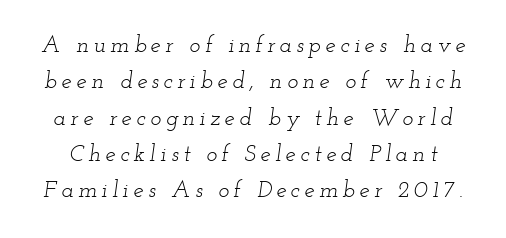
{"italic": "yes", "lean": "right", "slant_degrees": 12, "bold": "no", "underline": "no", "line_spacing": "normal", "line_spacing_ratio": 1.58, "letter_spacing": "wide", "letter_spacing_em": 0.2, "glyph_px": 23}
